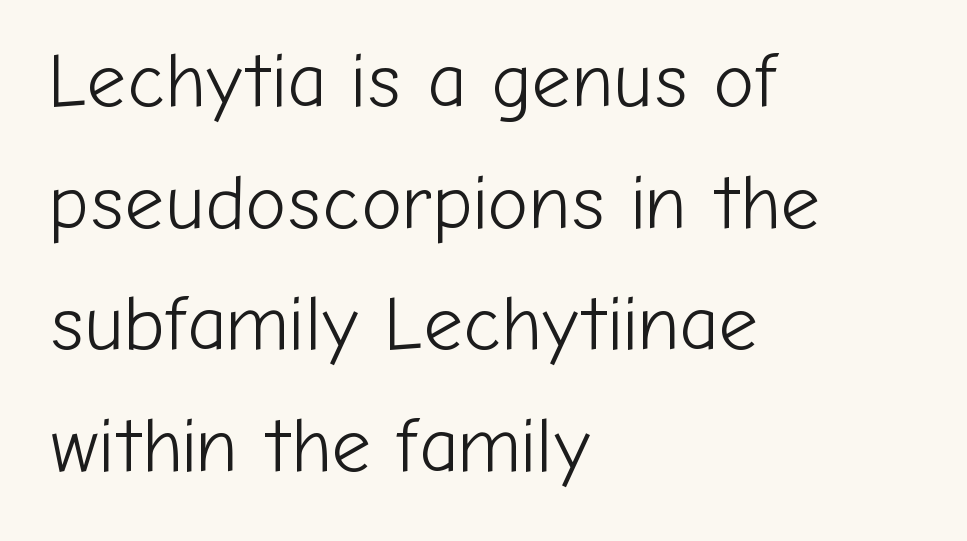
No italicization has been applied; the sample stays upright. Each line starts at the same left margin while the right side varies. Compared with typical paragraphs, the rows here are spaced about the same. The rendering shows plain stroke endings on the letterforms — a sans-serif design.
